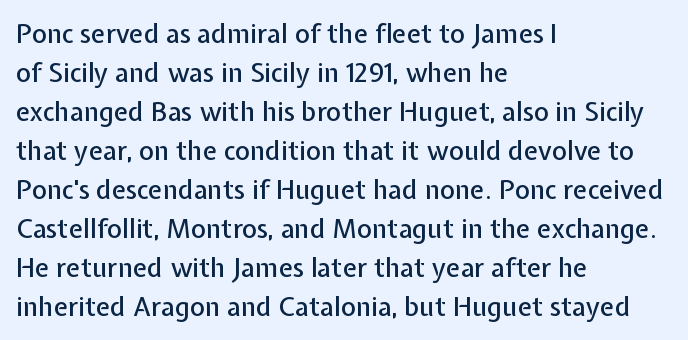
{"italic": "no", "underline": "no", "align": "left", "line_spacing": "normal", "line_spacing_ratio": 1.5, "letter_spacing": "normal", "letter_spacing_em": 0.0, "glyph_px": 26}
